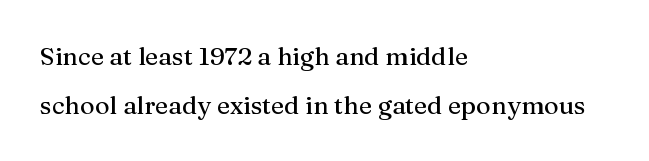
The image shows 25 px text type, upright; set left-aligned, loose line spacing (1.96x), normal letter spacing, not underlined.
